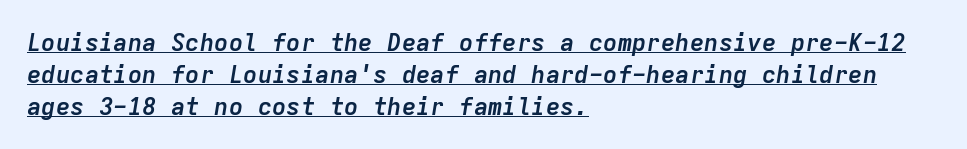
Posture: slanted. Weight check: bold — yes, fully. Underlined type. Reading down the column, the eye jumps a familiar distance to each next line. The horizontal fit of the characters is conventional and even. Line beginnings align vertically; line endings do not.
